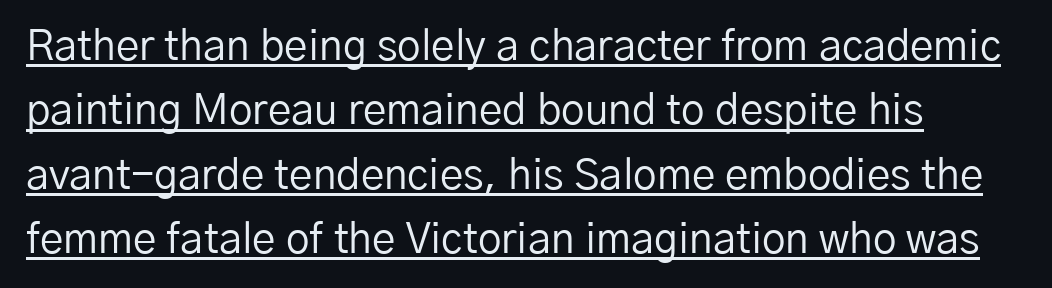
Q: Is the text bold? A: No.
Q: Is the text italic (slanted)? A: No, it is upright.
Q: Is the typeface a serif or a sans-serif typeface? A: Sans-serif.
Q: Is the text underlined? A: Yes.
Q: How is the paragraph aligned? A: Left-aligned.
Q: Is the spacing between letters normal or unusually wide? A: Normal.
Q: Is the spacing between lines tight, normal or loose? A: Normal.
Q: Width (condensed, normal, or wide)? A: Normal.
Q: Stroke contrast? A: Low.
Q: x-height? A: Medium.
Q: Monospaced? A: No.
